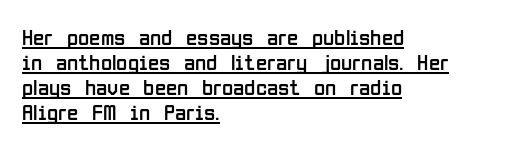
The lettering stays uniformly vertical, giving the passage a roman look. Underlining? Definitely there. The line texture is even and compact thanks to regular tracking. Does the copy run flush right? No — it runs flush left.
